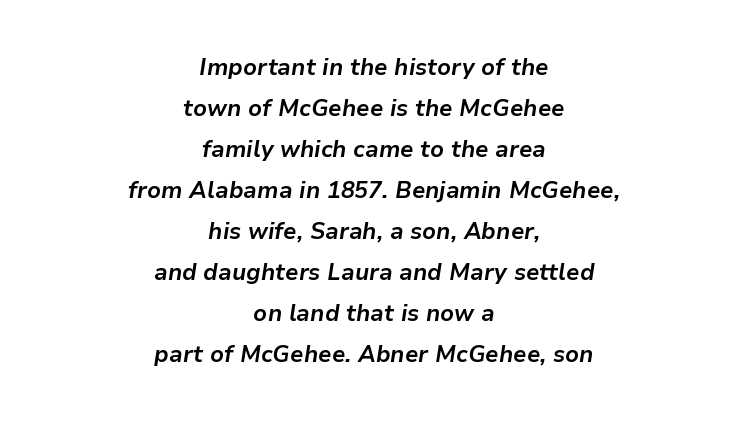
The letters sit at their default tracking, neither squeezed nor spread. The characters look thick and weighty, a clear bold. Rule under the text: the space is simply empty. Every row of glyphs is offset so its center matches the block's center. The rendering applies a slant to the glyphs.
